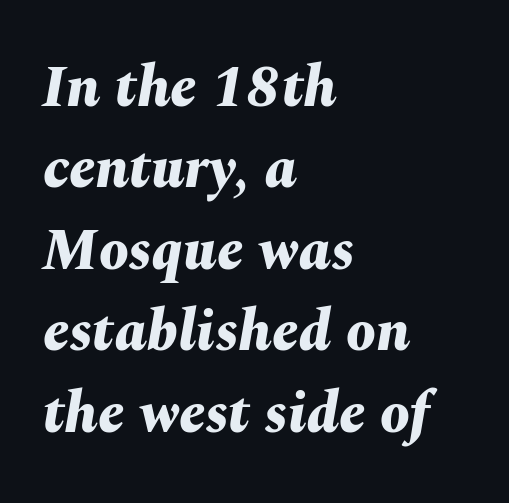
A typesetter would mark this as italic. Quick note: interline space is typical. Heavy, bold letterforms. Students, note that the glyphs here touch the page at normal intervals. Glance below the letters and you will spot only blank space. A typesetter would call this proportional, since set widths differ per character.
